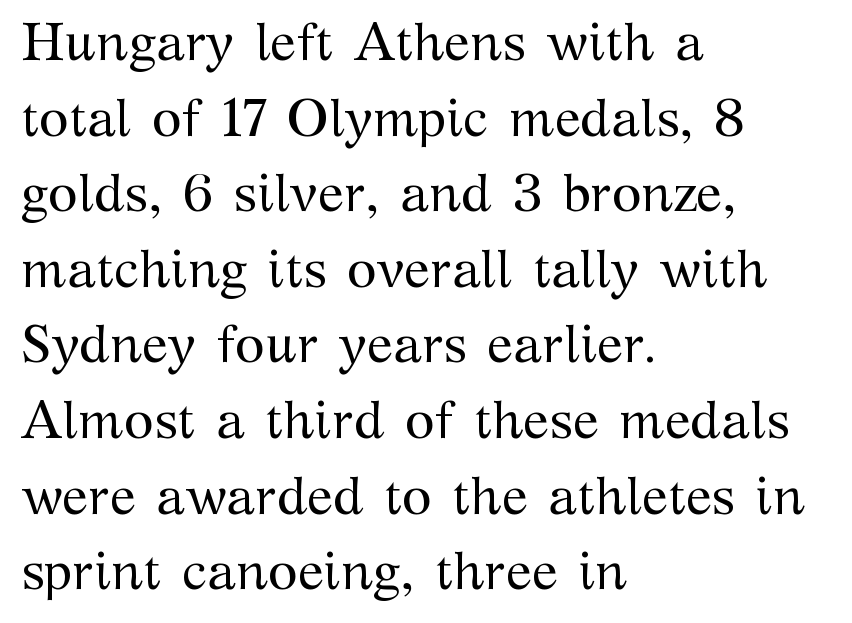
Q: Is the text bold? A: No.
Q: Is the text italic (slanted)? A: No, it is upright.
Q: Is the typeface a serif or a sans-serif typeface? A: Serif.
Q: Is the text underlined? A: No.
Q: How is the paragraph aligned? A: Left-aligned.
Q: Is the spacing between letters normal or unusually wide? A: Normal.
Q: Is the spacing between lines tight, normal or loose? A: Normal.
Q: Width (condensed, normal, or wide)? A: Normal.
Q: Stroke contrast? A: Medium.
Q: x-height? A: Medium.
Q: Monospaced? A: No.
